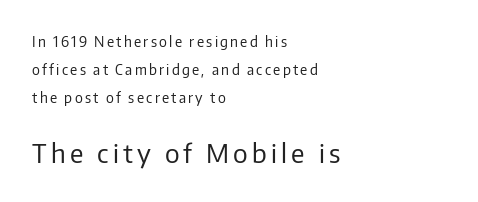
{"italic": "no", "bold": "no", "underline": "no", "align": "left", "line_spacing": "loose", "line_spacing_ratio": 1.99, "larger_block": "second", "size_ratio": 1.86, "glyph_px": 26}
